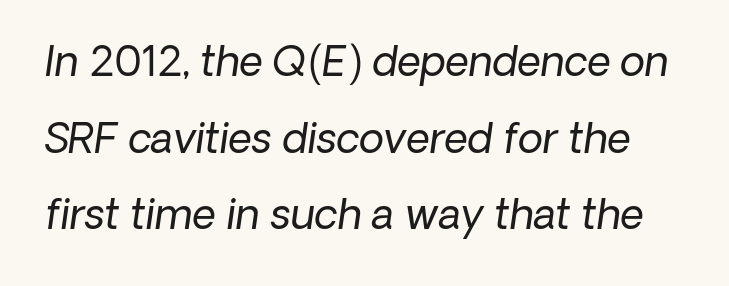
On a weight scale, this lands at 450 or below. The tracking reads as untouched default to a designer's eye. You could not count columns in this text — the font is proportionally spaced. The characters display no serif detailing; their extremities are plain. The gap between lines stays unmarked.
